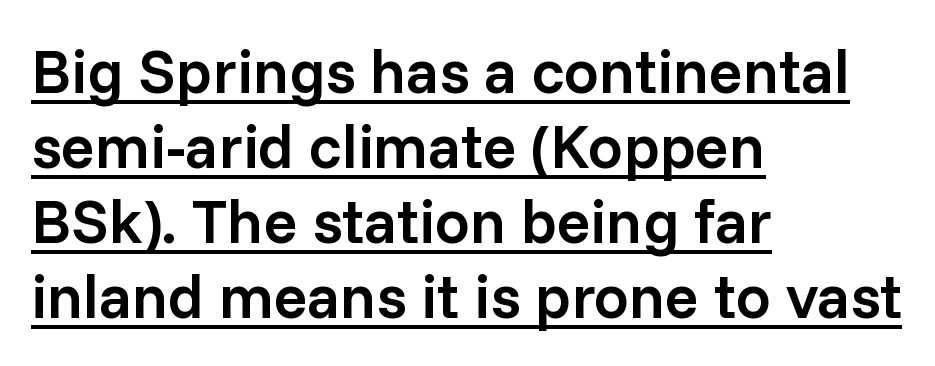
Q: Is the text bold? A: Semi-bold.
Q: Is the text italic (slanted)? A: No, it is upright.
Q: Is the typeface a serif or a sans-serif typeface? A: Sans-serif.
Q: Is the text underlined? A: Yes.
Q: How is the paragraph aligned? A: Left-aligned.
Q: Is the spacing between letters normal or unusually wide? A: Normal.
Q: Width (condensed, normal, or wide)? A: Normal.
Q: Stroke contrast? A: Low.
Q: x-height? A: Medium.
Q: Monospaced? A: No.
